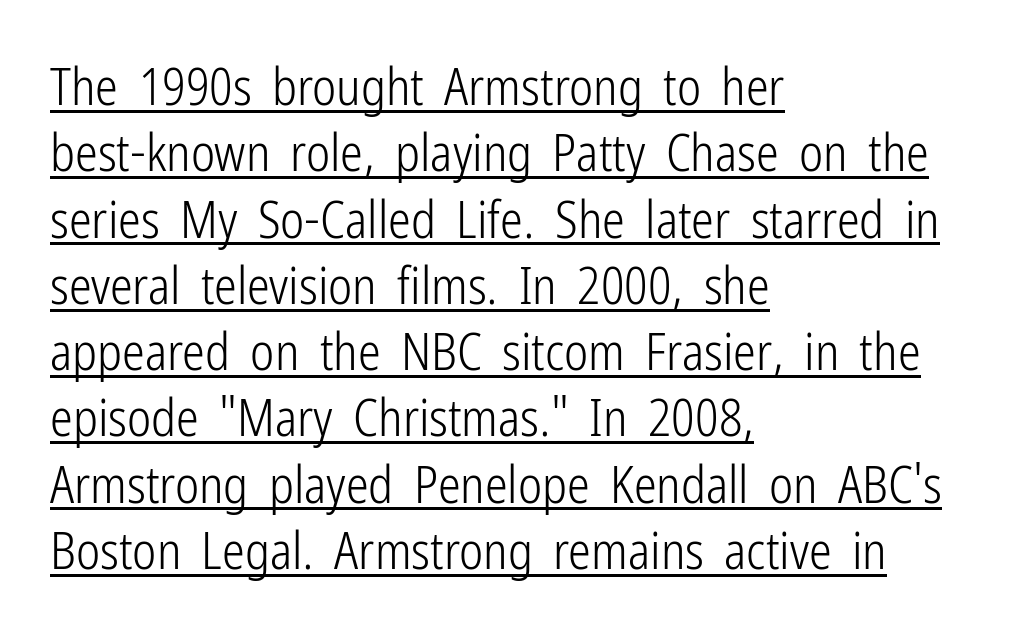
{"serif": "no", "italic": "no", "bold": "no", "weight": "light", "width": "condensed", "stroke_contrast": "low", "x_height": "medium", "monospaced": "no", "underline": "yes", "align": "left", "line_spacing": "normal", "line_spacing_ratio": 1.3, "letter_spacing": "normal", "letter_spacing_em": 0.0, "glyph_px": 51}
